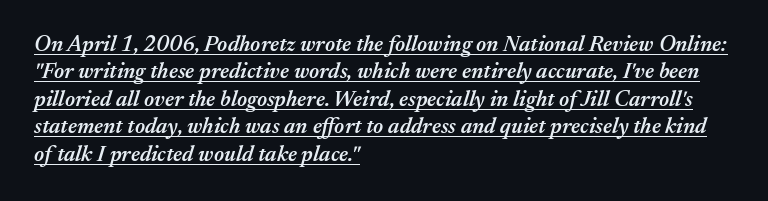
The image shows 22 px text type, italic (leaning right); set left-aligned, normal line spacing (1.25x), normal letter spacing, underlined.
